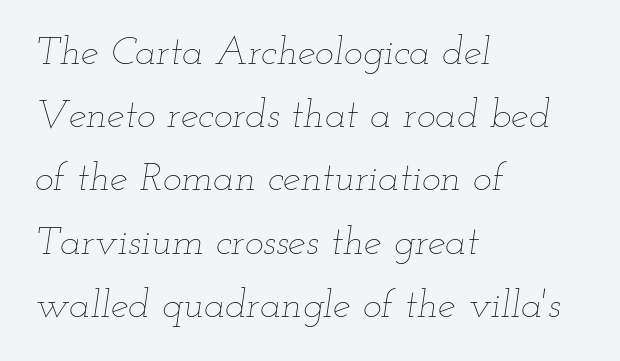
{"italic": "yes", "lean": "right", "slant_degrees": 12, "bold": "no", "weight": "thin", "width": "wide", "stroke_contrast": "low", "x_height": "small", "monospaced": "no", "underline": "no", "align": "left", "line_spacing": "normal", "line_spacing_ratio": 1.58, "letter_spacing": "normal", "letter_spacing_em": 0.0, "glyph_px": 40}
